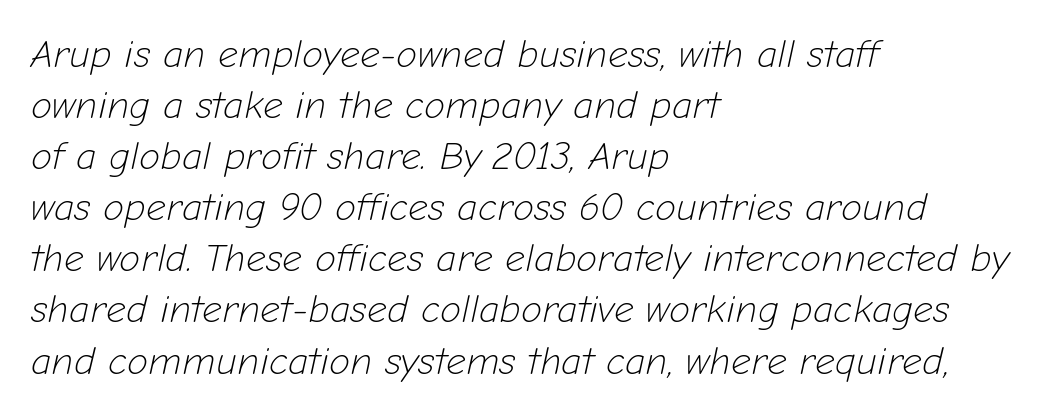
Q: Is the text bold? A: No.
Q: Is the text italic (slanted)? A: Yes, it leans right by about 12 degrees.
Q: Is the text underlined? A: No.
Q: How is the paragraph aligned? A: Left-aligned.
Q: Is the spacing between letters normal or unusually wide? A: Normal.
Q: Is the spacing between lines tight, normal or loose? A: Normal.
Q: Width (condensed, normal, or wide)? A: Normal.
Q: Stroke contrast? A: Low.
Q: x-height? A: Medium.
Q: Monospaced? A: No.
